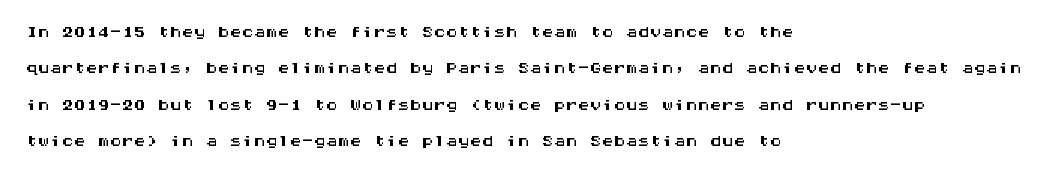
The image shows 24 px text type, upright; set left-aligned, normal line spacing (1.52x), normal letter spacing, not underlined.
